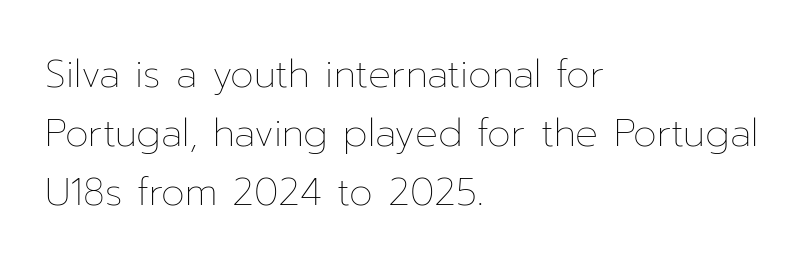
The image shows 38 px thin type, upright; set left-aligned, normal line spacing (1.55x), normal letter spacing, not underlined; low stroke contrast and a medium x-height.
